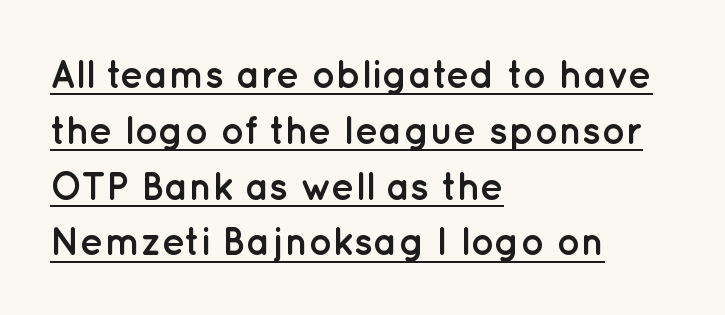
The string is rendered with underlining switched on. Summary of vertical rhythm: regular, with standard interline spacing. These lines stack with their left ends in a neat column. A typesetter would call this zero additional tracking.
